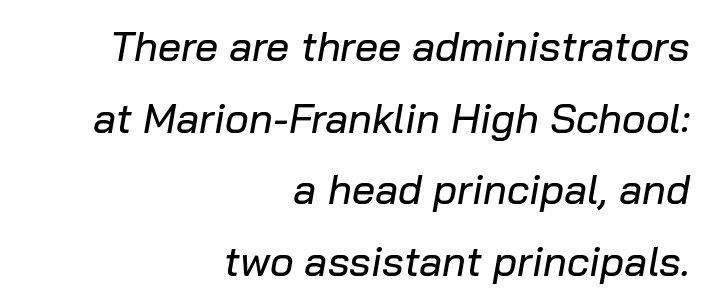
Spacing between characters is what you'd get straight out of the box. A clean baseline with only descenders dipping below it. Style check: oblique. The letters advance in unequal steps, a hallmark of proportional type. The compositor pushed each line to the right boundary.
